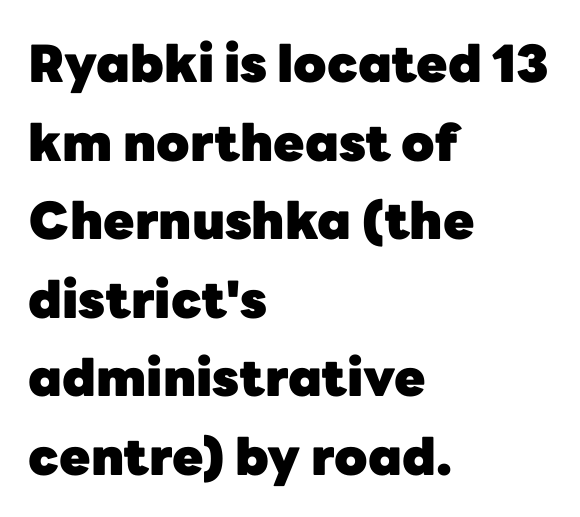
The image shows 51 px heavy sans-serif type, upright; set left-aligned, normal line spacing (1.54x), normal letter spacing, not underlined; low stroke contrast and a medium x-height.
